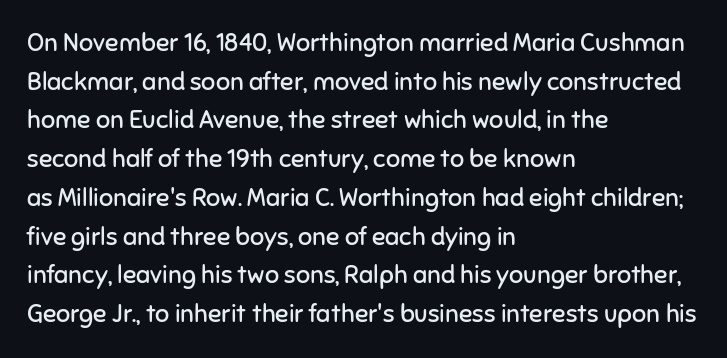
Notice how descenders clear the ascenders below comfortably — that's standard leading. Posture: vertical. Letter spacing: default. This rendering uses left alignment, leaving the right contour irregular.
